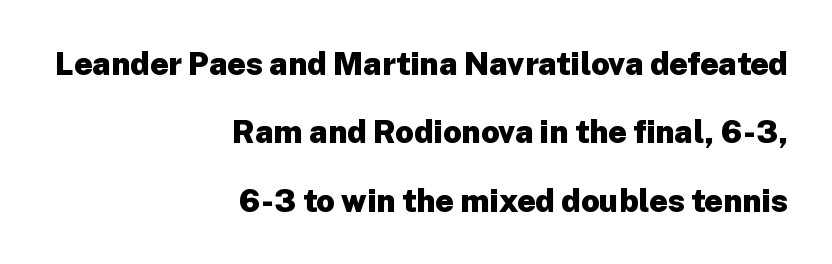
Observe the ordinary spacing: letters are neighbours, not strangers. Heavy, bold letterforms. Descenders hang freely into open space. The lettering holds an erect, upright posture throughout. Character widths vary here, with narrow letters taking less room than wide ones.
